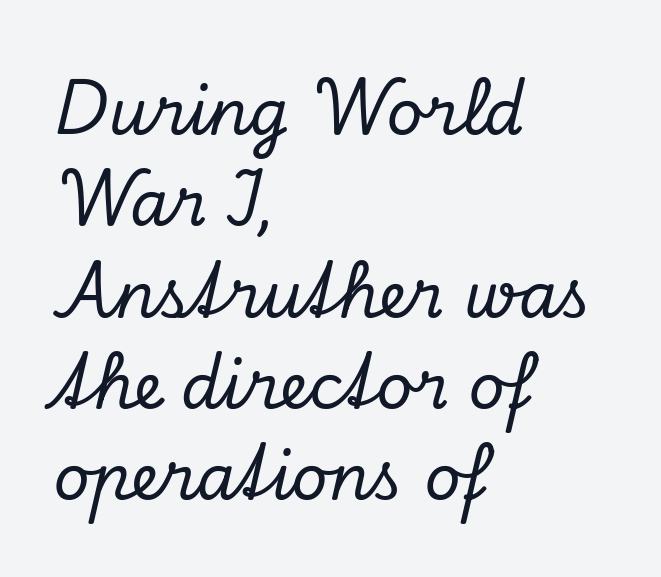
The image shows 63 px serif type, italic (leaning right); set left-aligned, normal line spacing (1.45x), normal letter spacing, not underlined; low stroke contrast and a small x-height.
